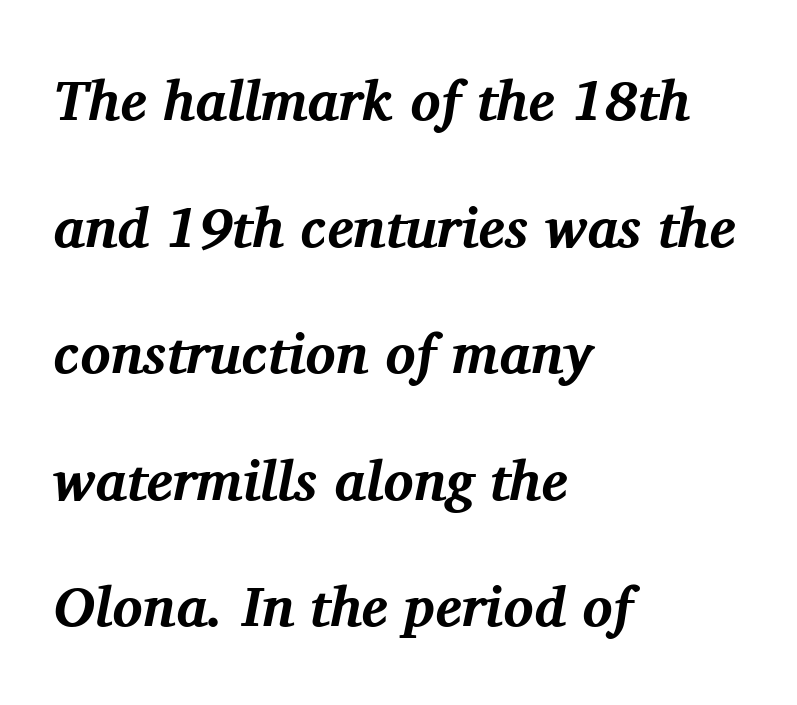
The image shows 56 px bold serif type, italic (leaning right); set left-aligned, loose line spacing (2.26x), normal letter spacing, not underlined; medium stroke contrast and a medium x-height.
